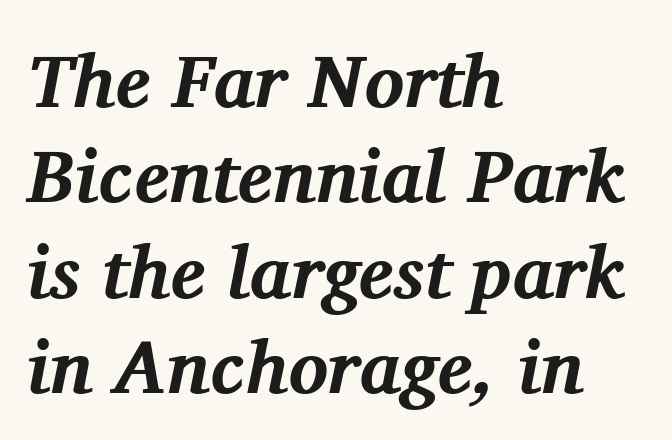
{"serif": "yes", "italic": "yes", "lean": "right", "slant_degrees": 11, "bold": "yes", "weight": "bold", "width": "normal", "stroke_contrast": "medium", "x_height": "medium", "monospaced": "no", "underline": "no", "align": "left", "line_spacing": "normal", "line_spacing_ratio": 1.29, "letter_spacing": "normal", "letter_spacing_em": 0.0, "glyph_px": 74}
